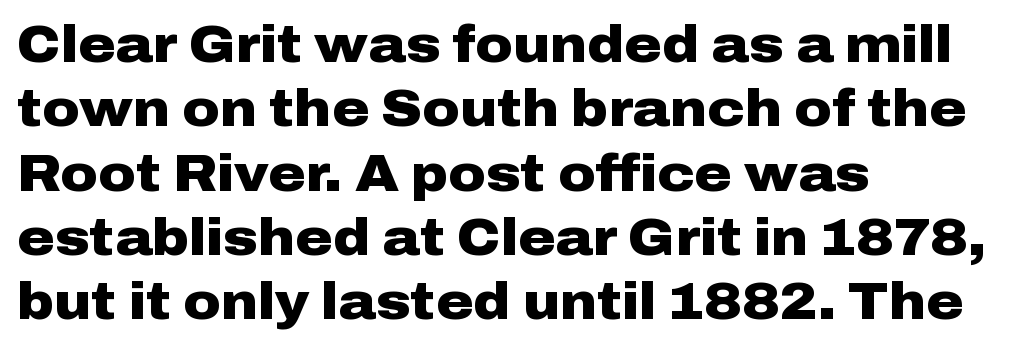
The setting favours the left margin, as ordinary paragraphs usually do. The passage shown stacks its lines at a standard gap. Look at the stroke-to-counter ratio: heavy, a bold. Words appear dense and cohesive because spacing is normal. Unlike a traditional serif, this face leaves its strokes unadorned. Every stem runs plumb, perpendicular to the baseline.
